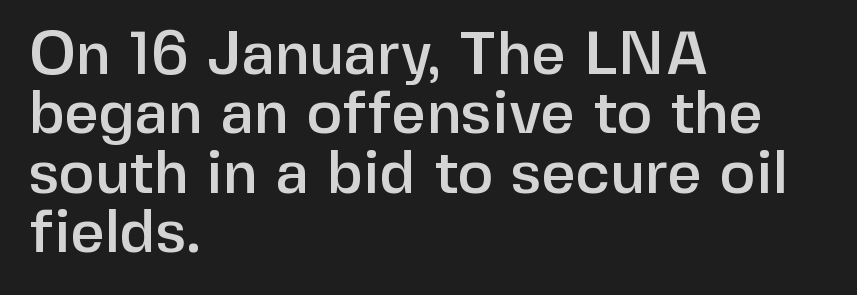
{"serif": "no", "italic": "no", "width": "normal", "stroke_contrast": "low", "x_height": "medium", "monospaced": "no", "underline": "no", "align": "left", "line_spacing": "tight", "line_spacing_ratio": 0.99, "letter_spacing": "normal", "letter_spacing_em": 0.0, "glyph_px": 60}
